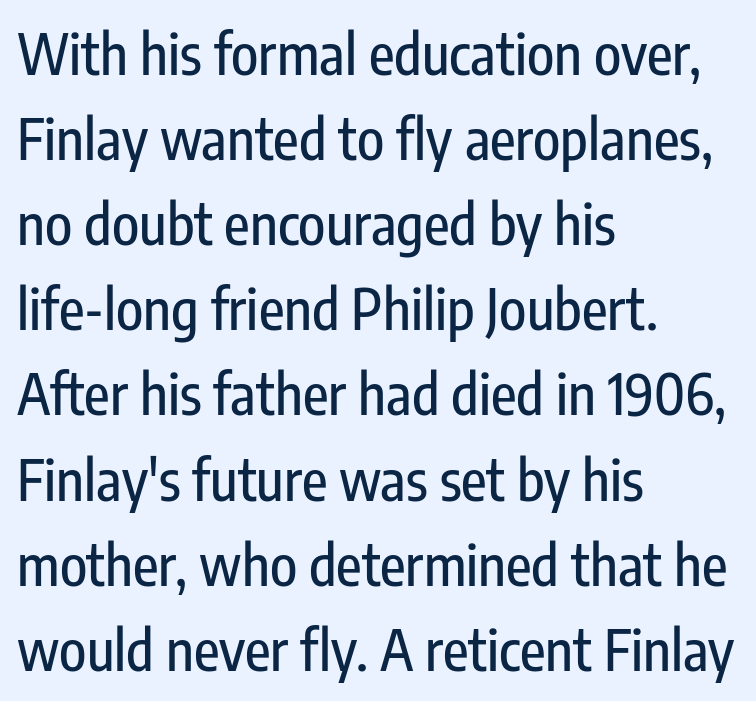
Notice how descenders clear the ascenders below comfortably — that's standard leading. The lines are quadded left. Here the glyphs are tracked normally, forming tight word shapes. Vertical strokes here are truly vertical.
